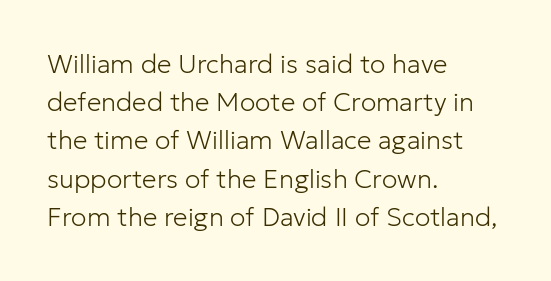
Q: Is the text bold? A: No.
Q: Is the text italic (slanted)? A: No, it is upright.
Q: Is the text underlined? A: No.
Q: How is the paragraph aligned? A: Left-aligned.
Q: Is the spacing between letters normal or unusually wide? A: Normal.
Q: Is the spacing between lines tight, normal or loose? A: Normal.
